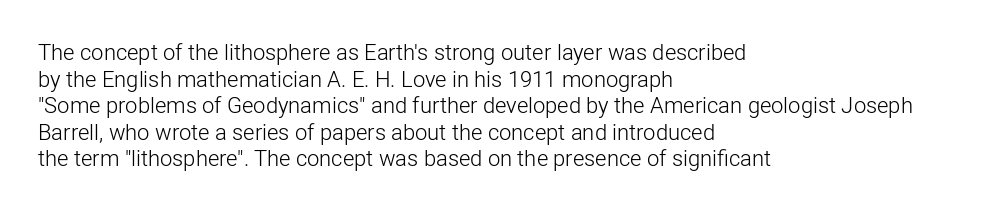
The image shows 22 px text type, upright; set left-aligned, line spacing 1.21x, normal letter spacing, not underlined.
